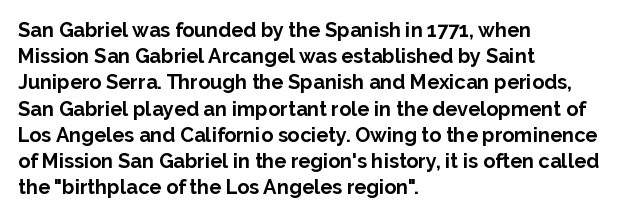
Leftover space on each line is placed entirely after the last word. Honestly, the row spacing looks completely unremarkable. This sample uses an upright cut, with every glyph sitting square on the baseline. A typesetter would call this zero additional tracking. Check the space under the baseline: it is left empty.
